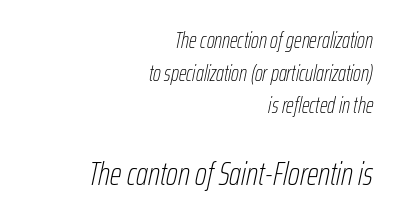
The image shows 33 px thin, condensed type, italic (leaning right); set right-aligned, normal line spacing (1.48x), normal letter spacing, not underlined; the second (bottom) block is 1.5x larger; low stroke contrast and a medium x-height.
